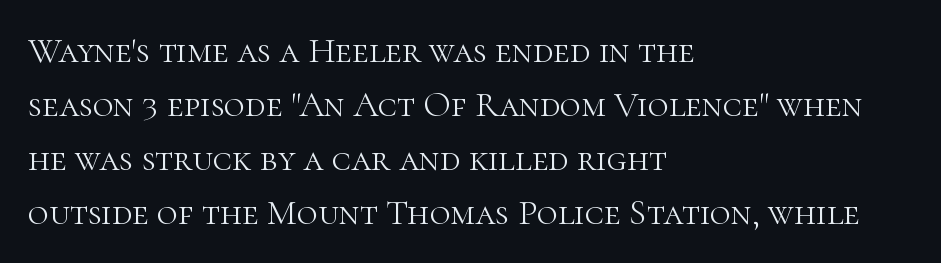
Q: Is the text bold? A: No.
Q: Is the text italic (slanted)? A: No, it is upright.
Q: Is the typeface a serif or a sans-serif typeface? A: Serif.
Q: Is the text underlined? A: No.
Q: How is the paragraph aligned? A: Left-aligned.
Q: Is the spacing between letters normal or unusually wide? A: Normal.
Q: Is the spacing between lines tight, normal or loose? A: Normal.
Q: Width (condensed, normal, or wide)? A: Normal.
Q: Stroke contrast? A: High.
Q: x-height? A: Medium.
Q: Monospaced? A: No.
